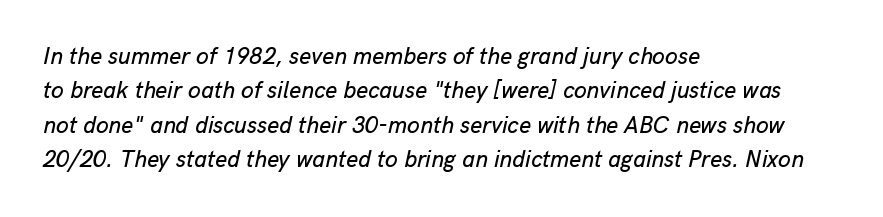
The image shows 23 px text type, italic (leaning right); set left-aligned, normal line spacing (1.49x), normal letter spacing, not underlined.
